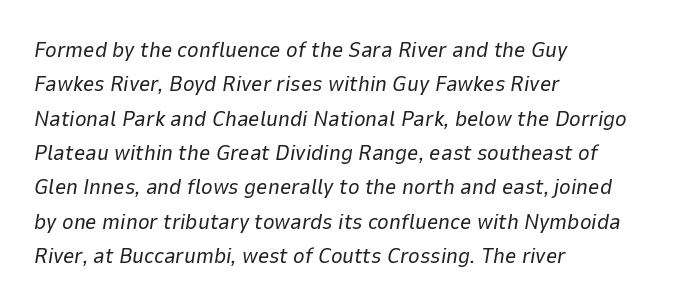
{"italic": "yes", "lean": "right", "slant_degrees": 9, "bold": "no", "underline": "no", "align": "left", "line_spacing": "normal", "line_spacing_ratio": 1.56, "letter_spacing": "normal", "letter_spacing_em": 0.0, "glyph_px": 22}
